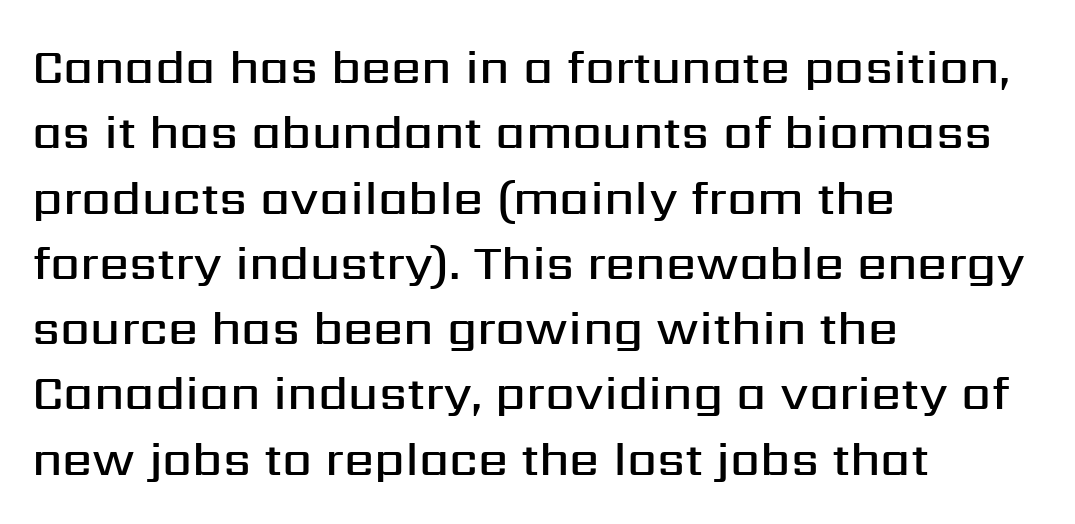
The image shows 48 px semibold sans-serif type, upright; set left-aligned, normal line spacing (1.36x), normal letter spacing, not underlined; medium stroke contrast and a medium x-height.
